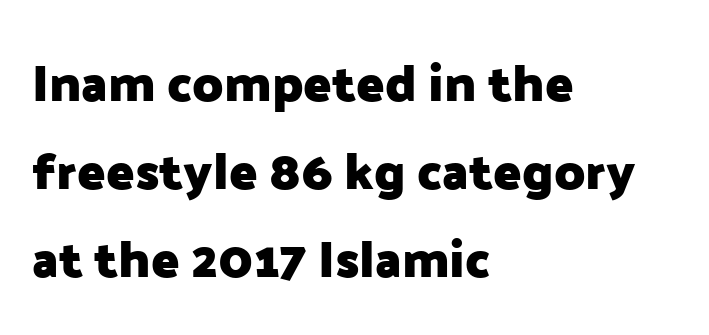
Q: Is the text bold? A: Yes.
Q: Is the text italic (slanted)? A: No, it is upright.
Q: Is the typeface a serif or a sans-serif typeface? A: Sans-serif.
Q: Is the text underlined? A: No.
Q: How is the paragraph aligned? A: Left-aligned.
Q: Is the spacing between letters normal or unusually wide? A: Normal.
Q: Is the spacing between lines tight, normal or loose? A: Normal.
Q: Width (condensed, normal, or wide)? A: Normal.
Q: Stroke contrast? A: Low.
Q: x-height? A: Medium.
Q: Monospaced? A: No.
